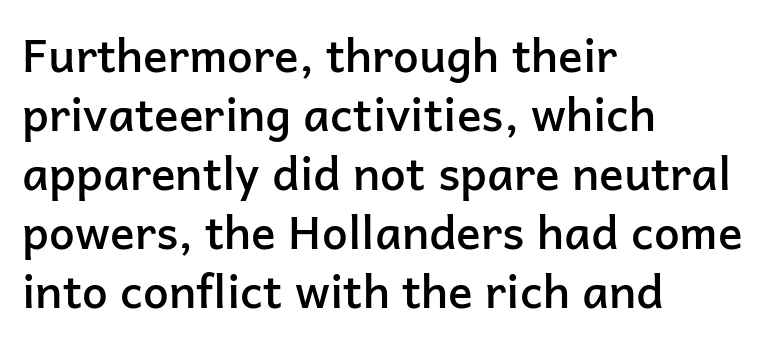
Q: Is the text bold? A: Semi-bold.
Q: Is the text italic (slanted)? A: No, it is upright.
Q: Is the typeface a serif or a sans-serif typeface? A: Sans-serif.
Q: Is the text underlined? A: No.
Q: How is the paragraph aligned? A: Left-aligned.
Q: Is the spacing between letters normal or unusually wide? A: Normal.
Q: Is the spacing between lines tight, normal or loose? A: Normal.
Q: Width (condensed, normal, or wide)? A: Normal.
Q: Stroke contrast? A: Low.
Q: x-height? A: Medium.
Q: Monospaced? A: No.
